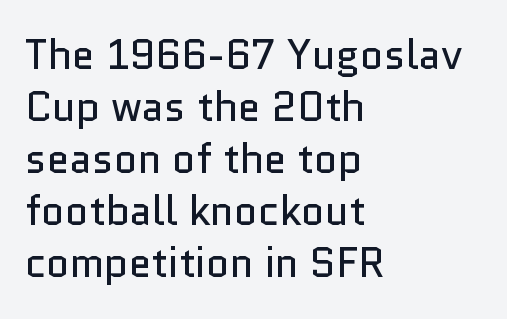
Unmarked baselines from the first word to the last. Students, note that the glyphs here touch the page at normal intervals. Ordinary non-slanted type is in use. A classic flush-left, rag-right setting is used for this passage. Do the characters align in a grid? No, the font is proportional. The face used here is a sans, in the tradition of grotesques and geometrics.
